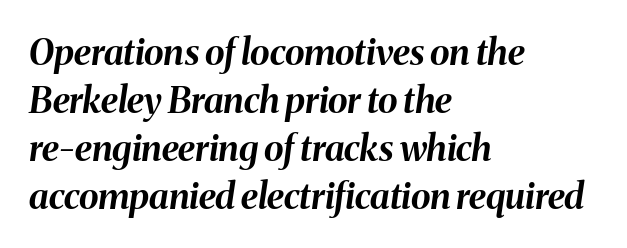
{"italic": "yes", "lean": "right", "slant_degrees": 8, "bold": "yes", "weight": "bold", "width": "normal", "stroke_contrast": "medium", "x_height": "medium", "monospaced": "no", "underline": "no", "align": "left", "line_spacing": "normal", "line_spacing_ratio": 1.33, "letter_spacing": "normal", "letter_spacing_em": 0.0, "glyph_px": 36}
